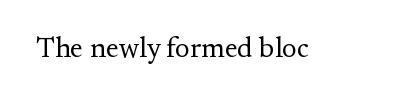
The font's upright variant was chosen for this text. The passage shown is not bold in any degree. Spacing verdict: proportional, widths tailored to each character. Observe the serifs anchoring each vertical stroke in this sample.
